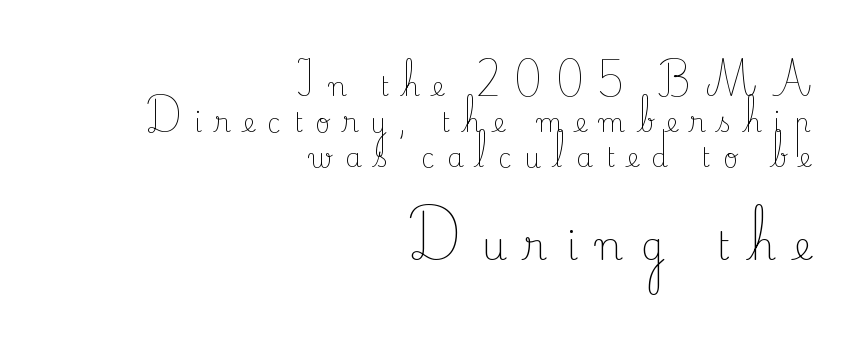
{"serif": "yes", "italic": "no", "bold": "no", "weight": "light", "width": "normal", "stroke_contrast": "low", "x_height": "small", "monospaced": "no", "underline": "no", "align": "right", "line_spacing": "normal", "line_spacing_ratio": 1.37, "letter_spacing": "wide", "letter_spacing_em": 0.48, "larger_block": "second", "size_ratio": 1.5, "glyph_px": 39}
